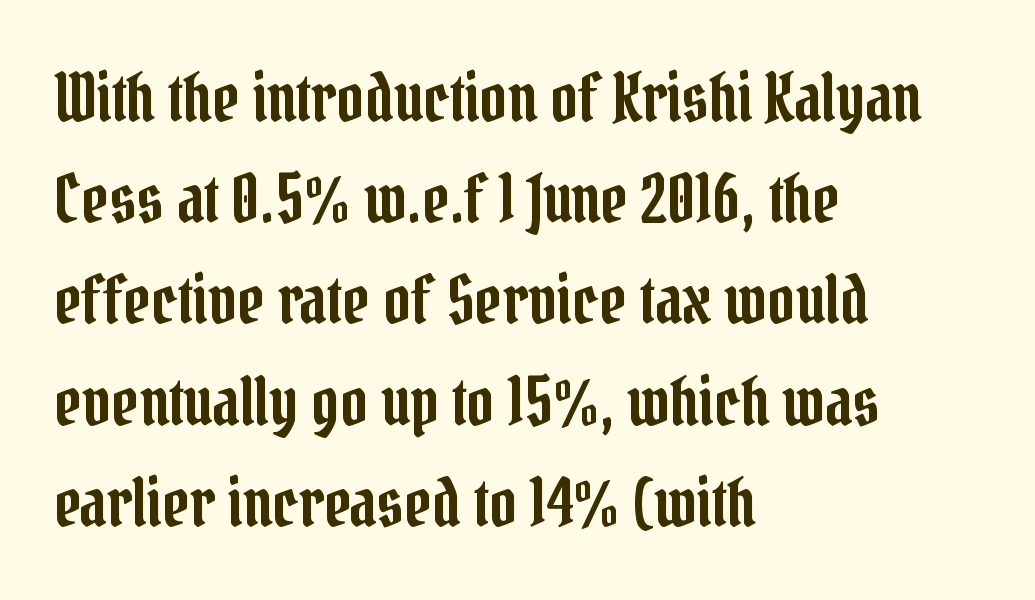
This sample uses plain, unmodified letter spacing. Each letter's strokes conclude with small projecting serifs. This sample is left-justified, so line endings fall wherever the words run out. The letters advance in unequal steps, a hallmark of proportional type. Ascenders rise straight up at ninety degrees. Decoration check: the copy has no underline.
